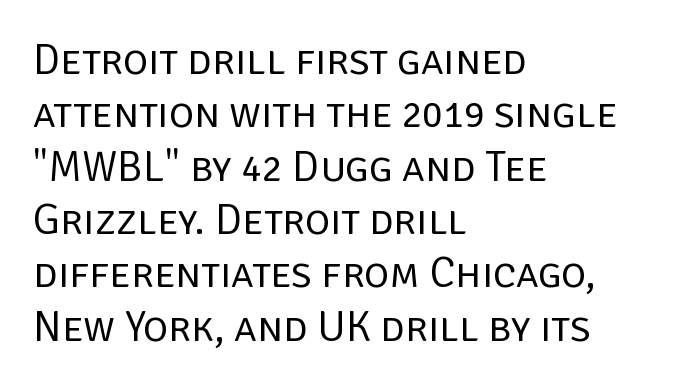
The weight would be labelled regular, book, light, or lighter still. When letters stand straight like this, we call the style roman or upright. These lines are rendered in a variable-pitch font. Spacing between characters is what you'd get straight out of the box. Alignment: flush left.
